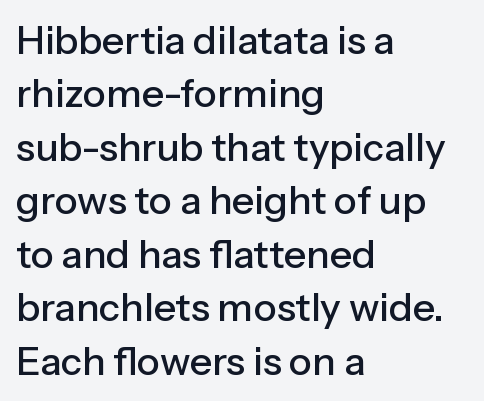
The image shows 39 px sans-serif type, upright; set left-aligned, normal line spacing (1.37x), normal letter spacing, not underlined; low stroke contrast and a medium x-height.
